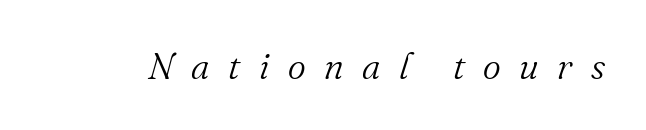
The image shows 38 px light serif type, italic (leaning right); set unusually wide letter spacing (+0.49 em), not underlined; medium stroke contrast and a small x-height.
